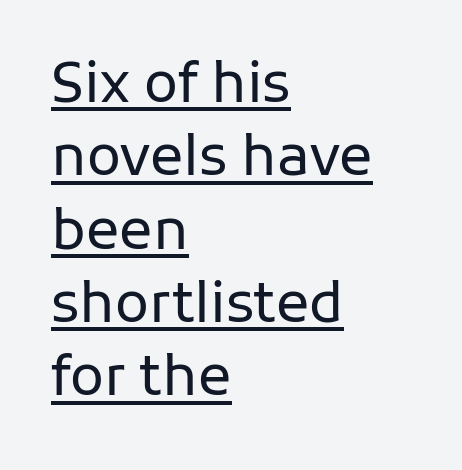
The passage shown is not bold in any degree. Interline gaps are of average width in this sample. Students, note that the glyphs here touch the page at normal intervals. The lettering holds an erect, upright posture throughout. Somebody hit Ctrl+U on this one — the words are underlined.
